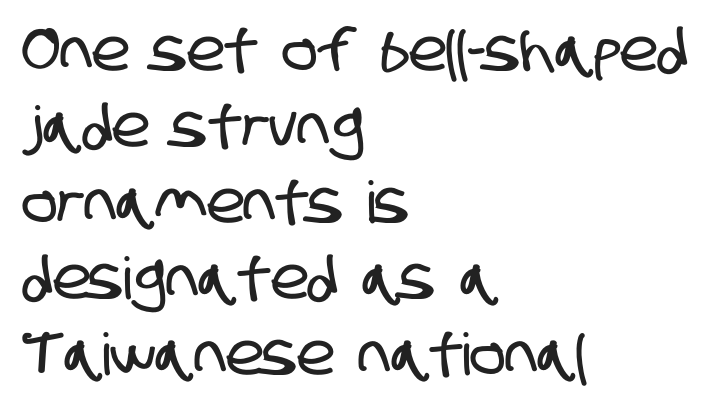
{"serif": "no", "width": "condensed", "stroke_contrast": "low", "x_height": "large", "monospaced": "no", "underline": "no", "align": "left", "line_spacing": "normal", "line_spacing_ratio": 1.31, "letter_spacing": "normal", "letter_spacing_em": 0.0, "glyph_px": 58}
